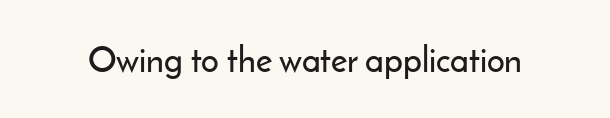
Is the letter spacing exaggerated? No — it looks like the ordinary default. Varying glyph widths throughout — classic text-font behaviour. A typesetter would mark this as roman, not italic. The space directly below the letters is spotless.
